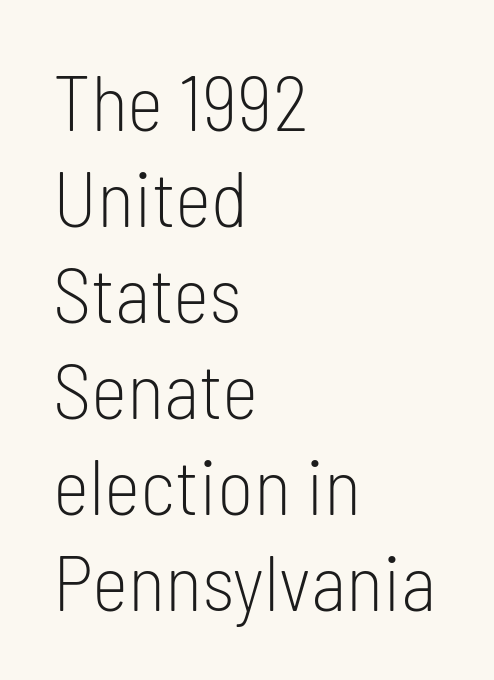
The image shows 78 px light, condensed sans-serif type, upright; set left-aligned, line spacing 1.23x, normal letter spacing, not underlined; low stroke contrast and a medium x-height.
